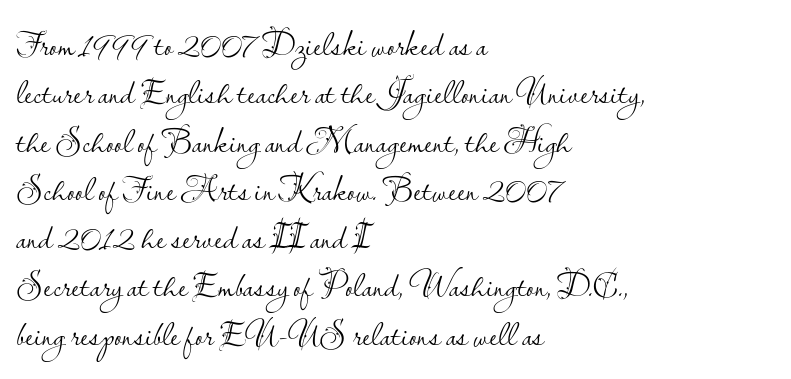
Descender tails drop into unmarked territory. Spacing verdict: proportional, widths tailored to each character. Does the leading feel generous? No, just average. The typesetting does not lean heavy: it is not bold.
